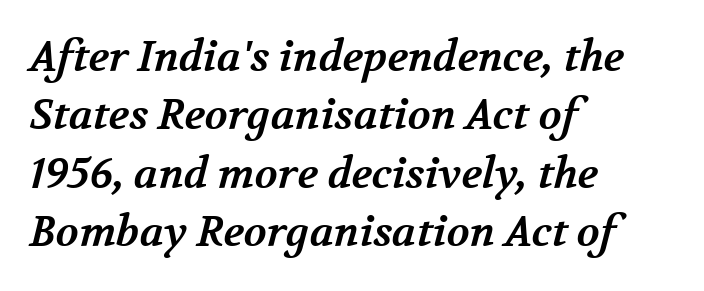
Check where the strokes stop: tiny serifs finish them off. The rows are spaced the way most documents space them. Each glyph is drawn with heavy, bold strokes. Is this a fixed-width face? No — the glyphs have proportional, varying widths. Reading down the block, your eye returns to a fixed left position each line. This sample uses plain, unmodified letter spacing.
